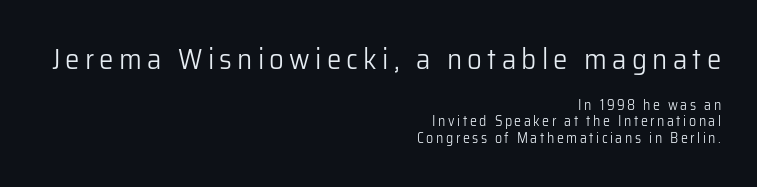
{"serif": "no", "italic": "no", "bold": "no", "weight": "light", "width": "normal", "stroke_contrast": "low", "x_height": "medium", "monospaced": "no", "underline": "no", "align": "right", "line_spacing_ratio": 1.19, "larger_block": "first", "size_ratio": 2.07, "glyph_px": 29}
